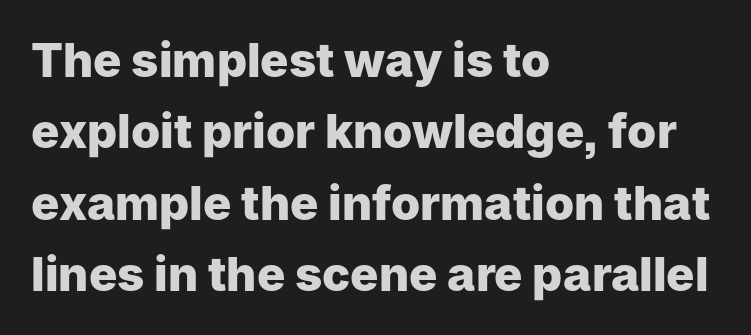
{"serif": "no", "italic": "no", "bold": "yes", "weight": "heavy", "width": "normal", "stroke_contrast": "low", "x_height": "medium", "monospaced": "no", "underline": "no", "align": "left", "line_spacing": "normal", "line_spacing_ratio": 1.52, "letter_spacing": "normal", "letter_spacing_em": 0.0, "glyph_px": 47}
